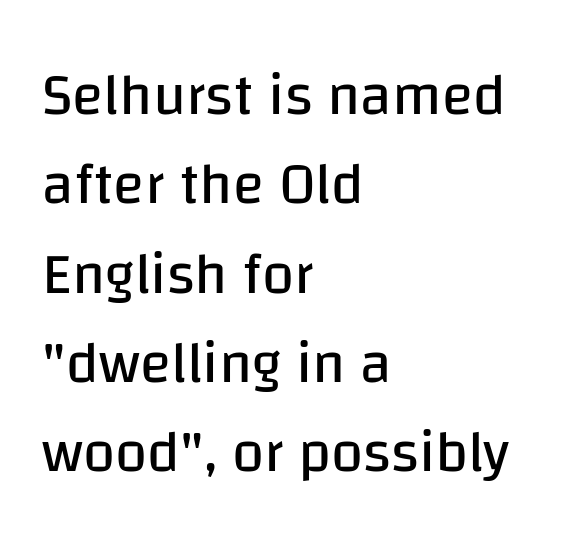
The designer went with a sans here, leaving each stem footless. Honestly, there is no underline to notice here at all. Posture: upright roman. One glance says typical: line gaps are just what's usual. Think standard paragraph weight, or any step lighter than that.
